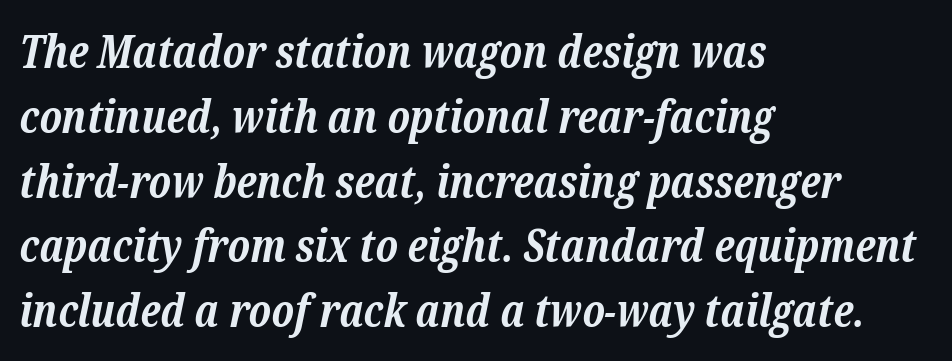
{"serif": "yes", "italic": "yes", "lean": "right", "slant_degrees": 12, "bold": "yes", "weight": "bold", "width": "normal", "stroke_contrast": "low", "x_height": "medium", "monospaced": "no", "underline": "no", "align": "left", "line_spacing": "normal", "line_spacing_ratio": 1.44, "letter_spacing": "normal", "letter_spacing_em": 0.0, "glyph_px": 45}
